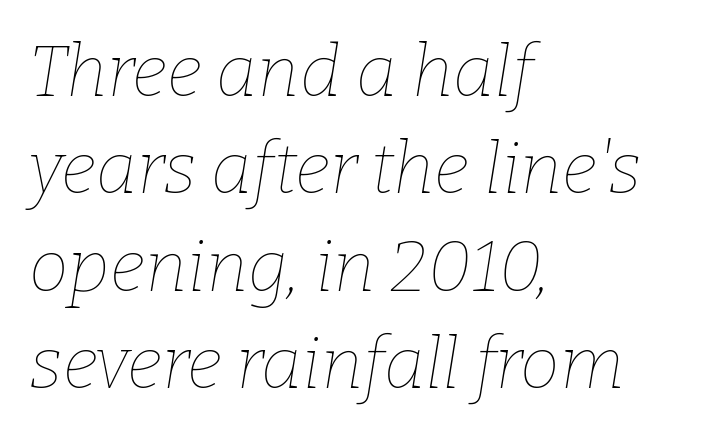
{"italic": "yes", "lean": "right", "slant_degrees": 9, "bold": "no", "weight": "thin", "width": "normal", "stroke_contrast": "low", "x_height": "medium", "monospaced": "no", "underline": "no", "align": "left", "line_spacing": "normal", "line_spacing_ratio": 1.37, "letter_spacing": "normal", "letter_spacing_em": 0.0, "glyph_px": 71}
